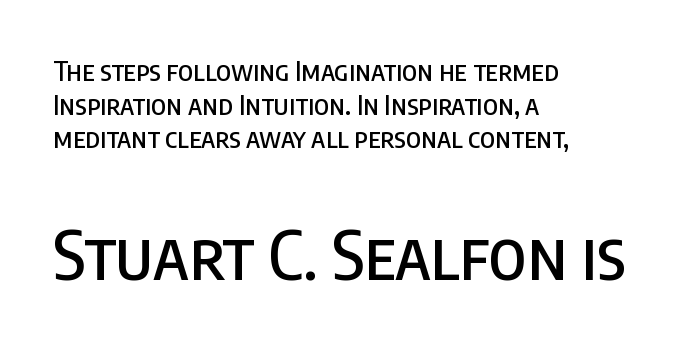
The image shows 68 px condensed sans-serif type, upright; set left-aligned, normal line spacing (1.25x), normal letter spacing, not underlined; the second (bottom) block is 2.52x larger; low stroke contrast and a large x-height.
